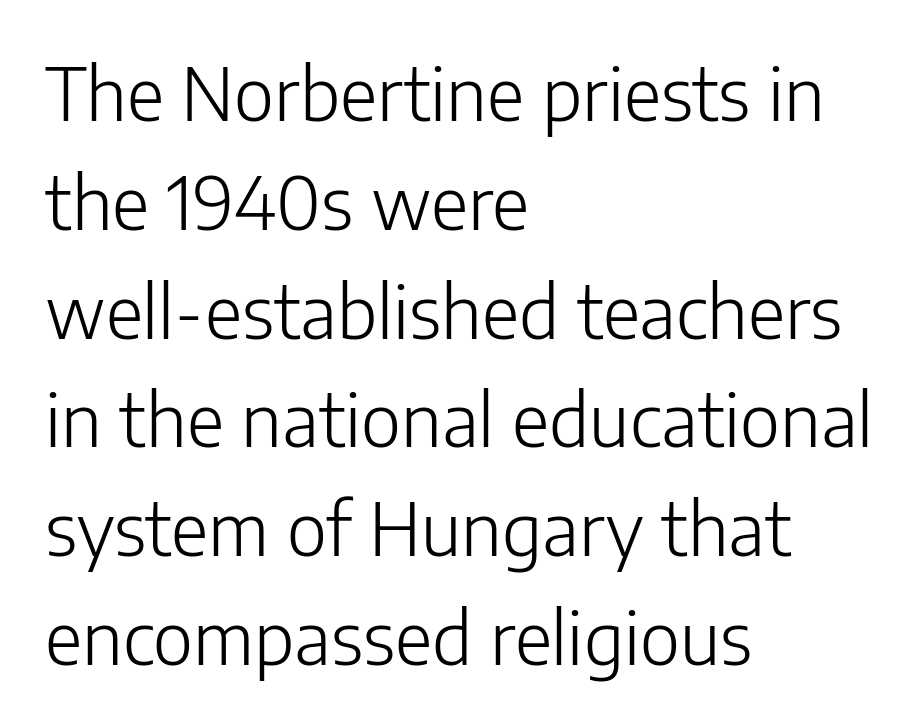
Q: Is the text bold? A: No.
Q: Is the text italic (slanted)? A: No, it is upright.
Q: Is the typeface a serif or a sans-serif typeface? A: Sans-serif.
Q: Is the text underlined? A: No.
Q: How is the paragraph aligned? A: Left-aligned.
Q: Is the spacing between letters normal or unusually wide? A: Normal.
Q: Is the spacing between lines tight, normal or loose? A: Normal.
Q: Width (condensed, normal, or wide)? A: Normal.
Q: Stroke contrast? A: Low.
Q: x-height? A: Medium.
Q: Monospaced? A: No.
